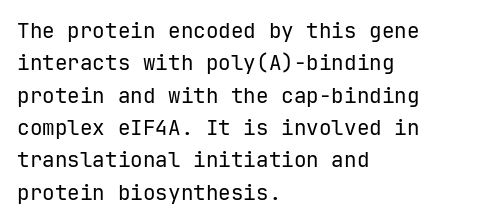
The image shows 21 px text type, upright; set left-aligned, normal line spacing (1.54x), normal letter spacing, not underlined.
